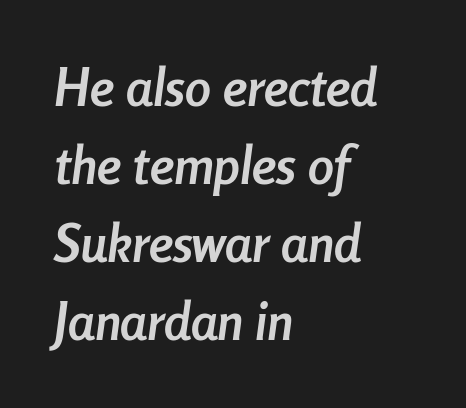
{"italic": "yes", "lean": "right", "slant_degrees": 8, "bold": "yes", "weight": "semibold", "width": "condensed", "stroke_contrast": "low", "x_height": "medium", "monospaced": "no", "underline": "no", "align": "left", "line_spacing": "normal", "line_spacing_ratio": 1.5, "letter_spacing": "normal", "letter_spacing_em": 0.0, "glyph_px": 52}
